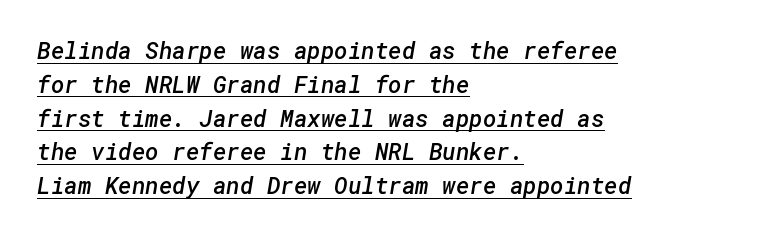
All the whitespace from short lines collects on the right. On the weight axis this lands at semibold, roughly 600. You can see a thin bar hugging the bottom of the glyphs. Standard letterfit; no display-style spreading of the glyphs.
